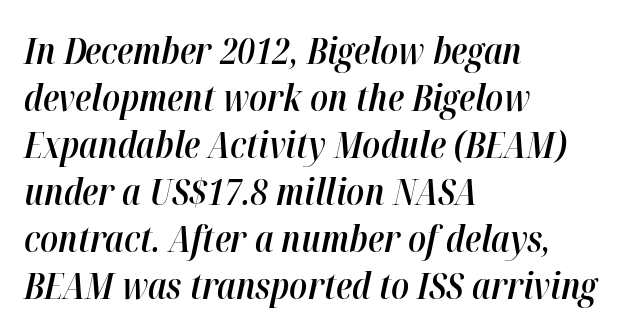
{"italic": "yes", "lean": "right", "slant_degrees": 12, "bold": "semi", "weight": "semibold", "width": "condensed", "stroke_contrast": "high", "x_height": "medium", "monospaced": "no", "underline": "no", "align": "left", "line_spacing": "normal", "line_spacing_ratio": 1.27, "letter_spacing": "normal", "letter_spacing_em": 0.0, "glyph_px": 37}
